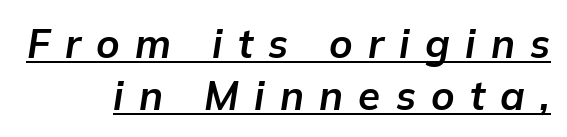
The image shows 40 px bold type, italic (leaning right); set right-aligned, normal line spacing (1.3x), unusually wide letter spacing (+0.38 em), underlined; low stroke contrast and a medium x-height.
